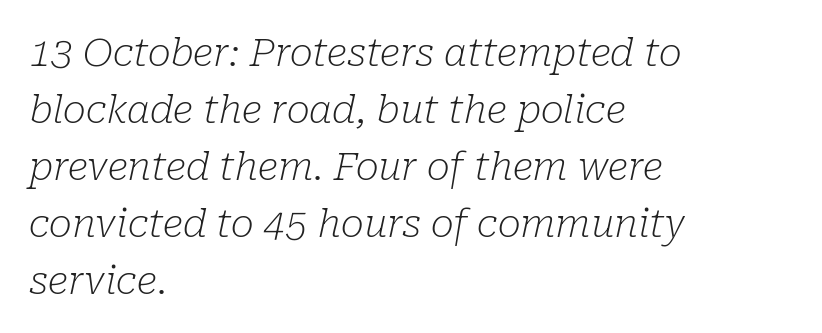
Q: Is the text bold? A: No.
Q: Is the text italic (slanted)? A: Yes, it leans right by about 10 degrees.
Q: Is the typeface a serif or a sans-serif typeface? A: Serif.
Q: Is the text underlined? A: No.
Q: How is the paragraph aligned? A: Left-aligned.
Q: Is the spacing between letters normal or unusually wide? A: Normal.
Q: Is the spacing between lines tight, normal or loose? A: Normal.
Q: Width (condensed, normal, or wide)? A: Normal.
Q: Stroke contrast? A: Low.
Q: x-height? A: Medium.
Q: Monospaced? A: No.
